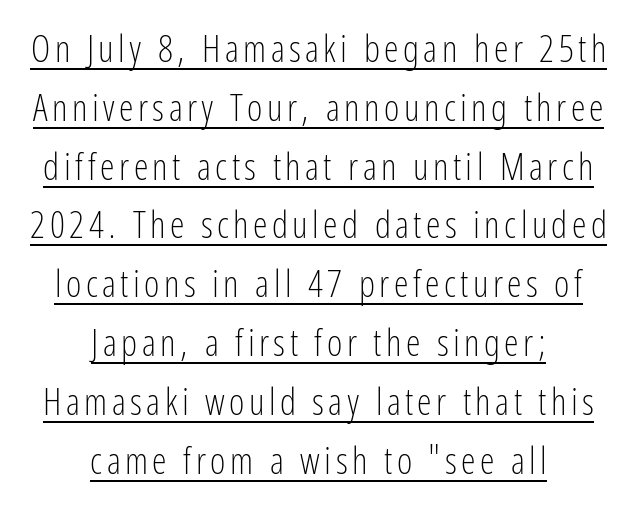
{"serif": "no", "italic": "no", "bold": "no", "weight": "light", "width": "condensed", "stroke_contrast": "low", "x_height": "medium", "monospaced": "no", "underline": "yes", "align": "center", "line_spacing": "normal", "line_spacing_ratio": 1.59, "glyph_px": 37}
